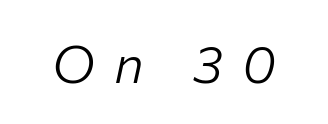
There's an unmistakable incline to the writing here. The baseline area is clear. Stems and bowls with no extra thickness — not bold. The tracking reads as deliberately expanded to a designer's eye.
